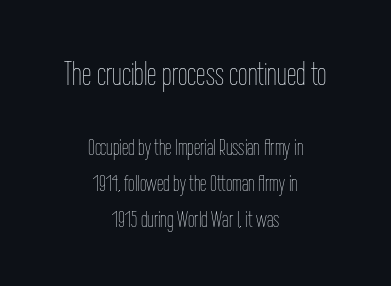
{"italic": "no", "bold": "no", "weight": "thin", "width": "condensed", "stroke_contrast": "low", "x_height": "medium", "monospaced": "no", "underline": "no", "align": "center", "line_spacing": "normal", "line_spacing_ratio": 1.56, "letter_spacing": "normal", "letter_spacing_em": 0.0, "larger_block": "first", "size_ratio": 1.48, "glyph_px": 34}
